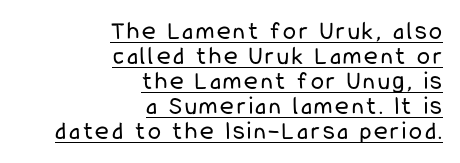
{"italic": "no", "bold": "no", "underline": "yes", "align": "right", "line_spacing": "tight", "line_spacing_ratio": 0.96, "glyph_px": 26}
